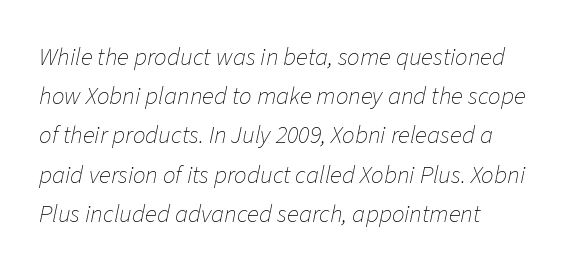
The image shows 25 px text type, italic (leaning right); set left-aligned, normal line spacing (1.57x), normal letter spacing, not underlined.
